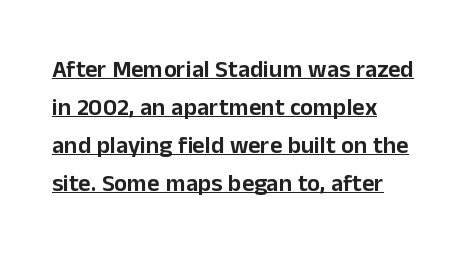
The type sits square on the baseline with zero lean. Teacher's note: observe the even left margin — that is flush-left alignment. A rule runs beneath these lines of type. Here the glyphs are tracked normally, forming tight word shapes.
